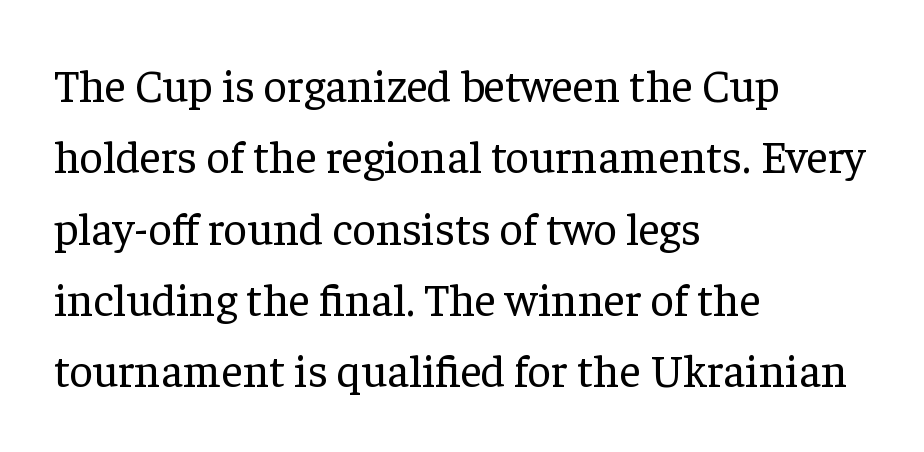
The image shows 46 px regular-weight serif type, upright; set left-aligned, normal line spacing (1.55x), normal letter spacing, not underlined; low stroke contrast and a medium x-height.
